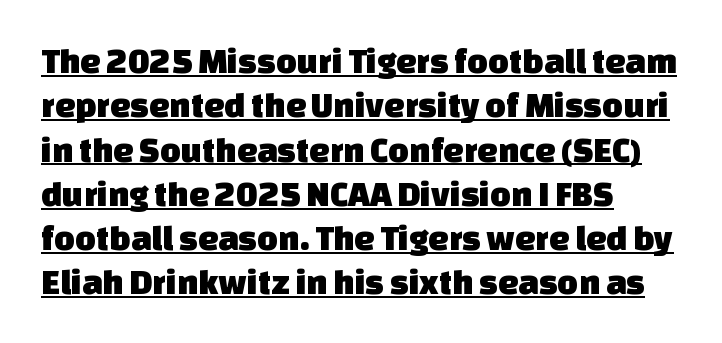
Q: Is the typeface a serif or a sans-serif typeface? A: Sans-serif.
Q: Is the text underlined? A: Yes.
Q: How is the paragraph aligned? A: Left-aligned.
Q: Is the spacing between letters normal or unusually wide? A: Normal.
Q: Width (condensed, normal, or wide)? A: Normal.
Q: Stroke contrast? A: Low.
Q: x-height? A: Large.
Q: Monospaced? A: No.
